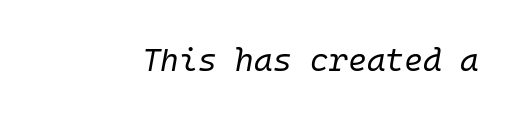
Any mark beneath the type? The region is blank. Looks like terminal output: every glyph gets an equal slot. The face used here is rendered with its standard letterfit. The letters are slanted; this is an italic face. Stems and bowls with no extra thickness — not bold.
